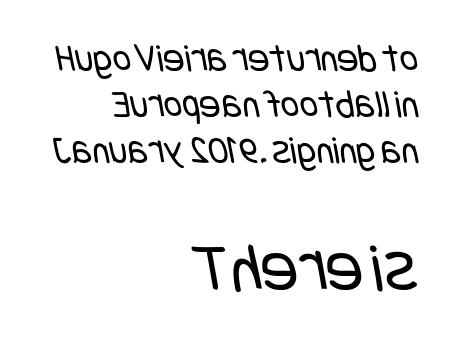
The image shows 70 px regular-weight, condensed sans-serif type; set right-aligned, tight line spacing (1.15x), normal letter spacing, not underlined; the second (bottom) block is 1.75x larger; low stroke contrast and a large x-height.
